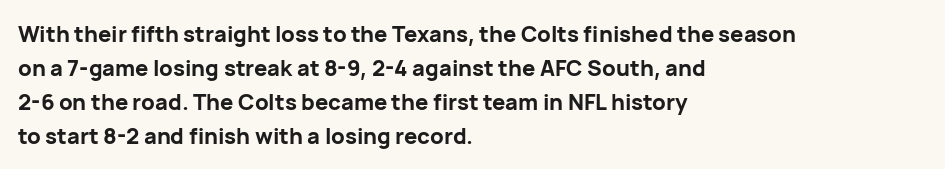
The image shows 22 px bold type, upright; set left-aligned, normal line spacing (1.54x), normal letter spacing, not underlined.
